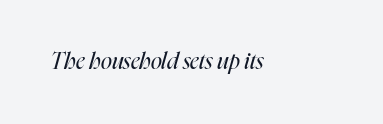
Lines of text with bare space underneath. The font's italic variant was chosen for this text. No letter is thick-stroked: the sample isn't bold. Spacing between characters is what you'd get straight out of the box.
